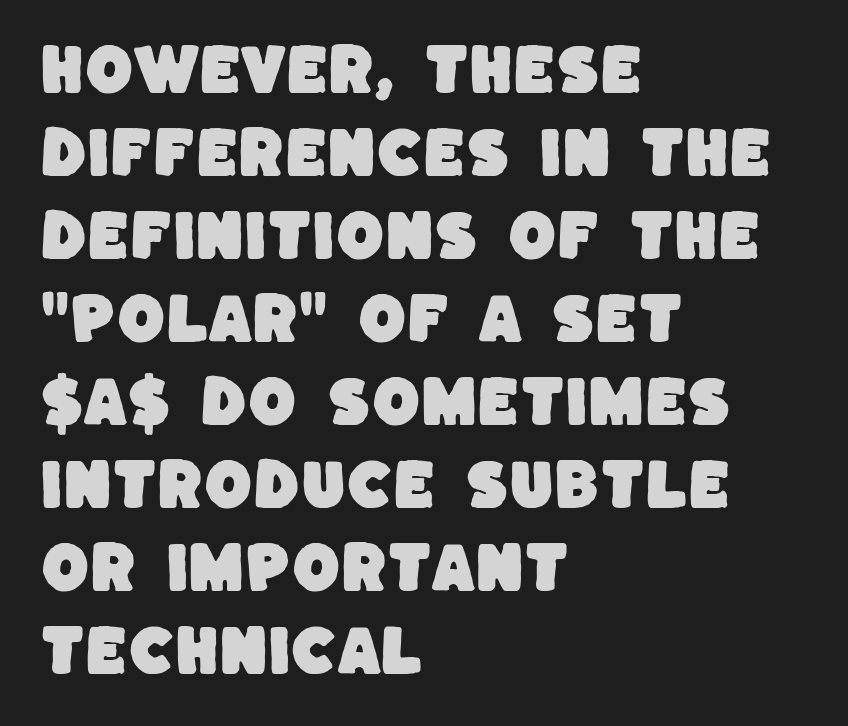
The image shows 55 px sans-serif type; set left-aligned, normal line spacing (1.51x), normal letter spacing, not underlined; low stroke contrast and a large x-height.
